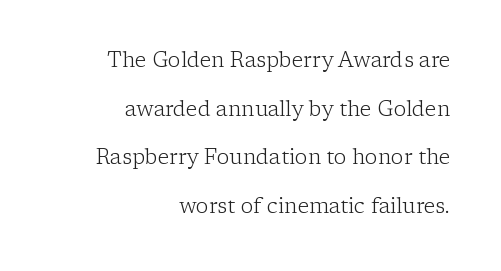
How are the letters spaced? Ordinarily, with no added tracking. Typeset ragged left — the right edge is the straight one. The lines are spread far apart with generous leading. The characters are drawn with everyday or finer stroke widths. Bare-footed words on every line. When letters stand straight like this, we call the style roman or upright.
